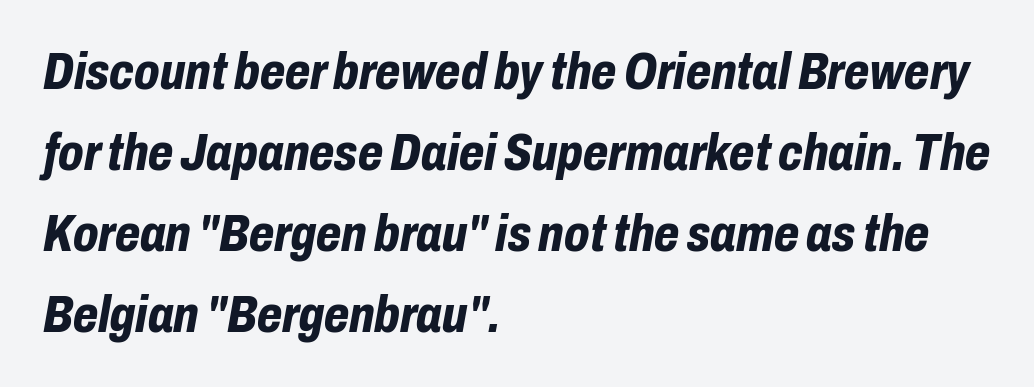
The image shows 52 px bold, condensed type, italic (leaning right); set left-aligned, normal line spacing (1.56x), normal letter spacing, not underlined; low stroke contrast and a medium x-height.
